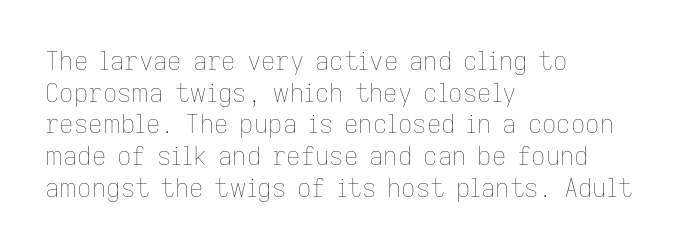
{"italic": "no", "bold": "no", "underline": "no", "align": "left", "line_spacing": "normal", "line_spacing_ratio": 1.27, "letter_spacing": "normal", "letter_spacing_em": 0.0, "glyph_px": 25}
